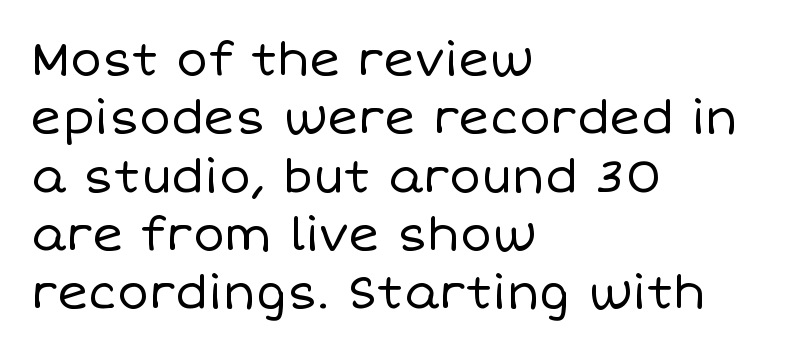
Descenders are the only things crossing below the line. Is this a fixed-width face? No — the glyphs have proportional, varying widths. Left-aligned paragraph, ragged on the right. The typesetting does not lean heavy: it is not bold.
